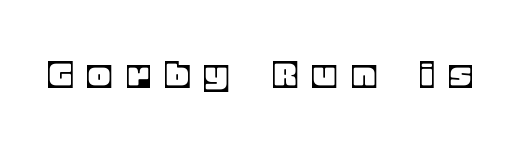
Q: Is the text italic (slanted)? A: No, it is upright.
Q: Is the text underlined? A: No.
Q: Is the spacing between letters normal or unusually wide? A: Unusually wide.
Q: Width (condensed, normal, or wide)? A: Normal.
Q: x-height? A: Large.
Q: Monospaced? A: No.
